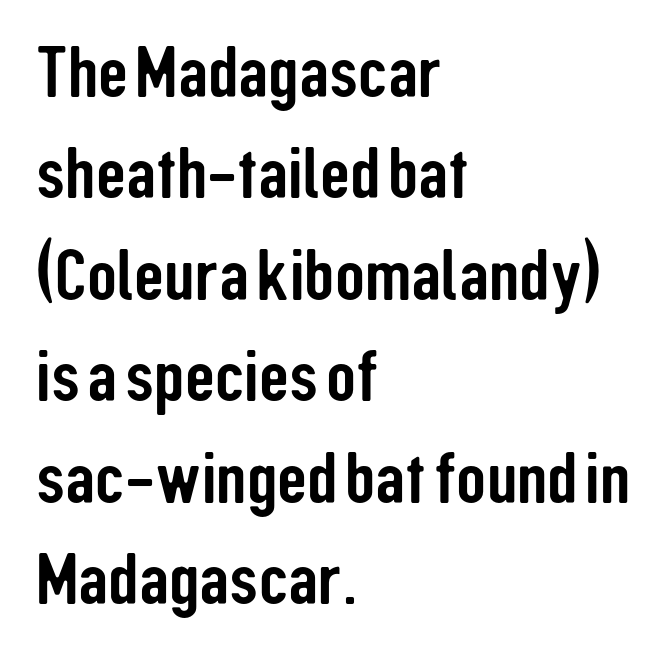
{"serif": "no", "italic": "no", "width": "condensed", "stroke_contrast": "low", "x_height": "medium", "monospaced": "no", "underline": "no", "align": "left", "line_spacing": "normal", "line_spacing_ratio": 1.37, "letter_spacing": "normal", "letter_spacing_em": 0.0, "glyph_px": 74}
